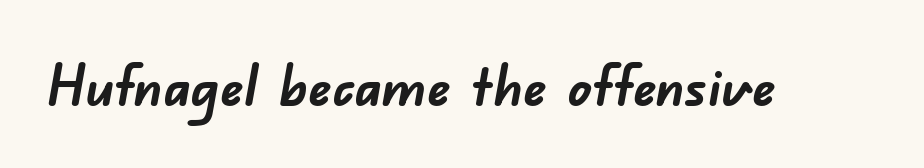
The image shows 58 px semibold sans-serif type; set normal letter spacing, not underlined; low stroke contrast and a small x-height.
